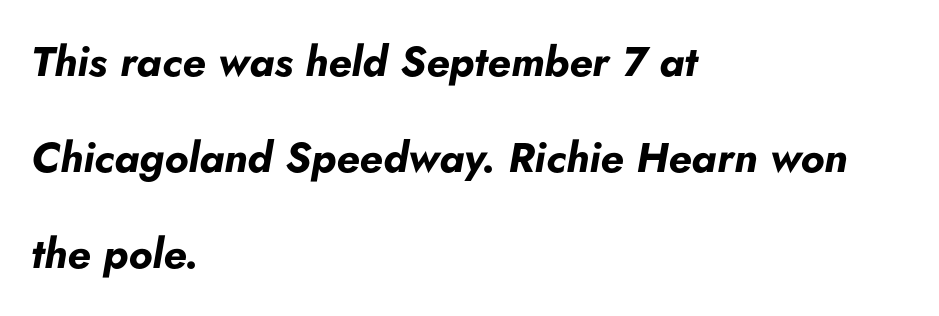
The image shows 42 px bold type, italic (leaning right); set left-aligned, loose line spacing (2.29x), normal letter spacing, not underlined; low stroke contrast and a small x-height.
